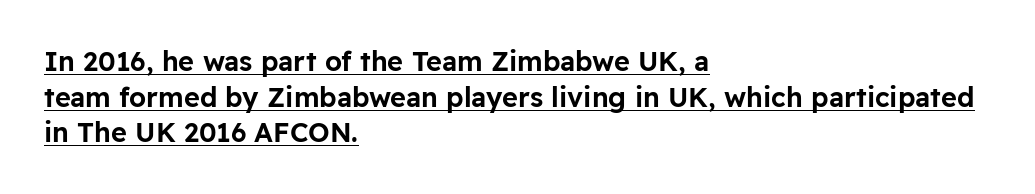
The image shows 27 px text type, upright; set left-aligned, normal line spacing (1.32x), normal letter spacing, underlined.
